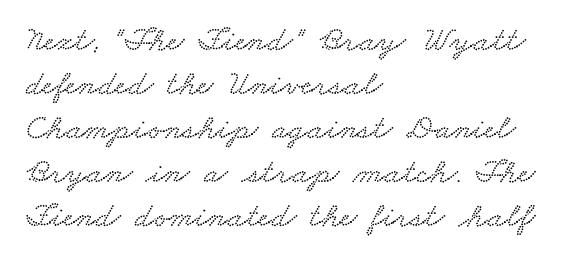
{"width": "wide", "stroke_contrast": "low", "x_height": "small", "monospaced": "no", "underline": "no", "align": "left", "line_spacing": "normal", "line_spacing_ratio": 1.26, "letter_spacing": "normal", "letter_spacing_em": 0.0, "glyph_px": 35}
